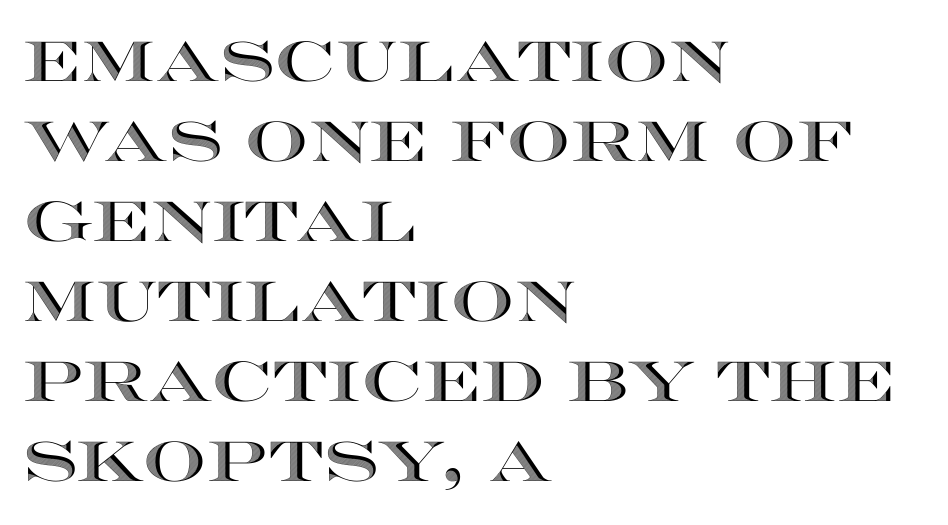
The image shows 56 px wide type, upright; set left-aligned, normal line spacing (1.43x), normal letter spacing, not underlined; a large x-height.
